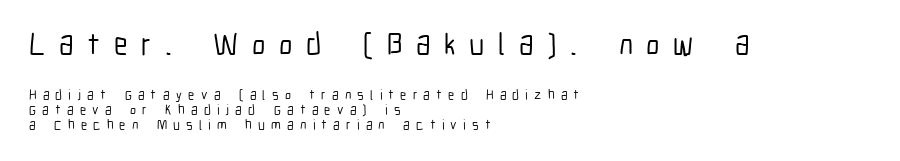
{"serif": "no", "italic": "no", "width": "condensed", "stroke_contrast": "low", "x_height": "medium", "monospaced": "no", "underline": "no", "align": "left", "line_spacing": "tight", "line_spacing_ratio": 1.07, "letter_spacing": "wide", "letter_spacing_em": 0.44, "larger_block": "first", "size_ratio": 2.21, "glyph_px": 31}
